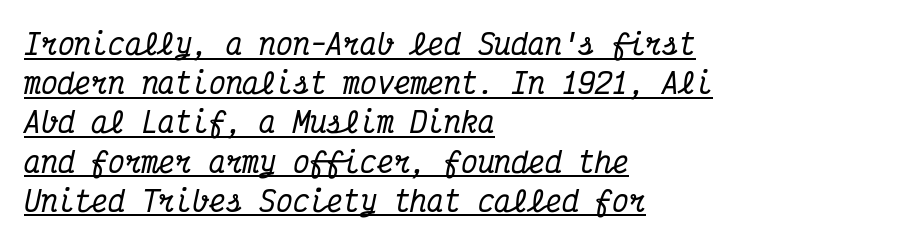
Q: Is the text italic (slanted)? A: Yes, it leans right by about 12 degrees.
Q: Is the typeface a serif or a sans-serif typeface? A: Serif.
Q: Is the text underlined? A: Yes.
Q: How is the paragraph aligned? A: Left-aligned.
Q: Is the spacing between letters normal or unusually wide? A: Normal.
Q: Is the spacing between lines tight, normal or loose? A: Normal.
Q: Width (condensed, normal, or wide)? A: Condensed.
Q: Stroke contrast? A: Medium.
Q: x-height? A: Medium.
Q: Monospaced? A: Yes.
